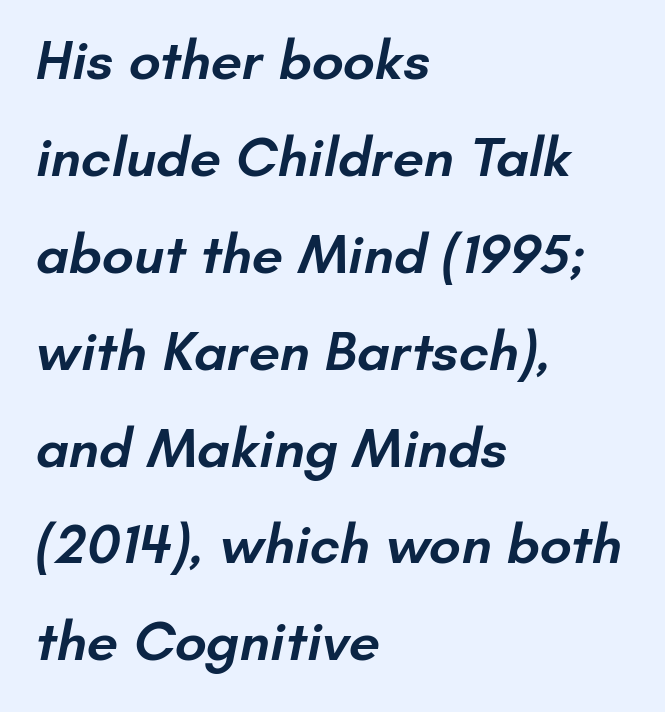
The image shows 56 px semibold sans-serif type; set left-aligned, line spacing 1.73x, normal letter spacing, not underlined; low stroke contrast and a small x-height.
